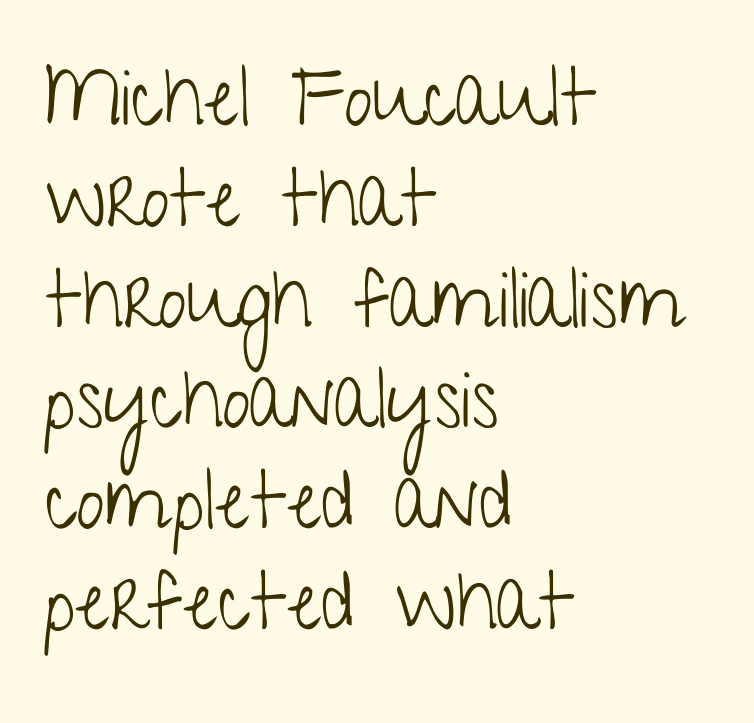
{"serif": "no", "italic": "no", "bold": "no", "weight": "light", "width": "condensed", "stroke_contrast": "low", "x_height": "medium", "monospaced": "no", "underline": "no", "align": "left", "line_spacing": "normal", "line_spacing_ratio": 1.26, "letter_spacing": "normal", "letter_spacing_em": 0.0, "glyph_px": 80}
